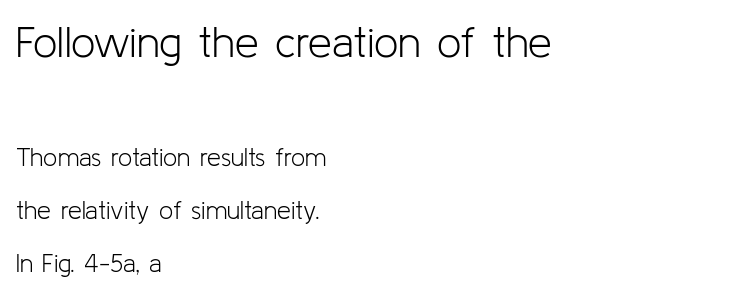
The image shows 43 px light sans-serif type, upright; set left-aligned, loose line spacing (2.12x), normal letter spacing, not underlined; the first (top) block is 1.72x larger; low stroke contrast and a medium x-height.
